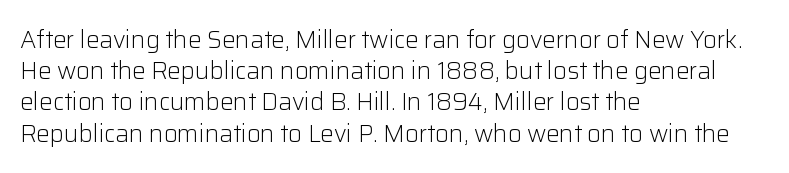
{"italic": "no", "bold": "no", "underline": "no", "align": "left", "line_spacing": "normal", "line_spacing_ratio": 1.3, "letter_spacing": "normal", "letter_spacing_em": 0.0, "glyph_px": 24}
